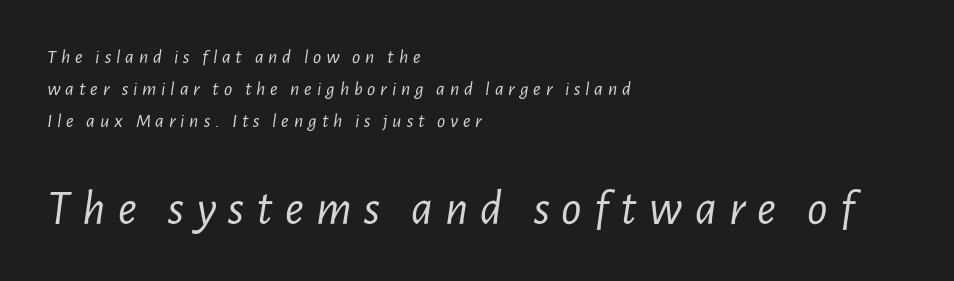
Would a proofreader flag this as italicized? Yes. Does extra space separate the letters? Yes, quite a lot of it. Interline gaps are of average width in this sample. Type without underlining. Weight: regular or lighter. The letters in the lower block stand taller than those in the block above.
